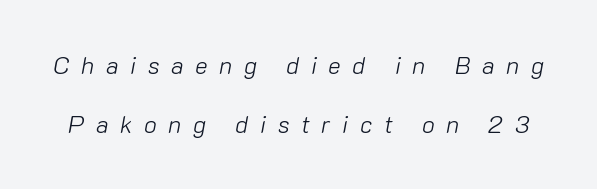
Q: Is the text bold? A: No.
Q: Is the text italic (slanted)? A: Yes, it leans right by about 10 degrees.
Q: Is the text underlined? A: No.
Q: Is the spacing between letters normal or unusually wide? A: Unusually wide.
Q: Is the spacing between lines tight, normal or loose? A: Loose.
